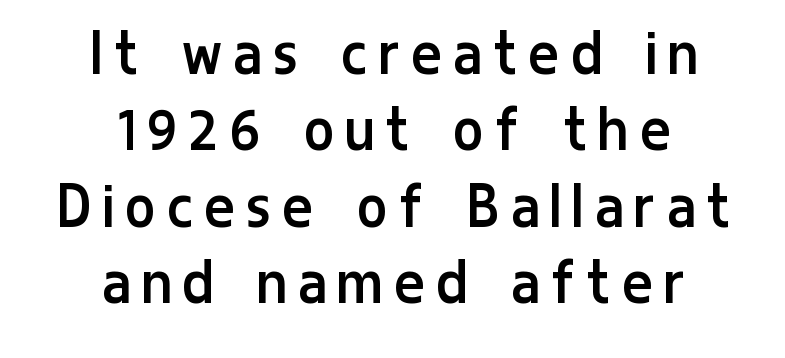
These lines huddle together more closely than default settings would place them. This sample uses a sans-serif face. The baseline area is clear. Vertical strokes here are truly vertical. Casual observation: everything's sitting right in the middle. Weight: in the light-to-regular range.
